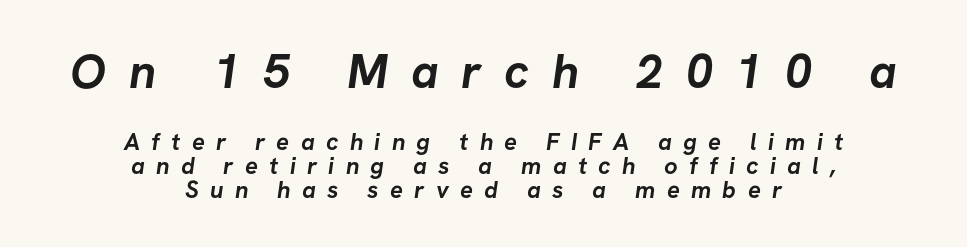
{"serif": "no", "bold": "yes", "weight": "semibold", "width": "normal", "stroke_contrast": "low", "x_height": "medium", "monospaced": "no", "underline": "no", "align": "center", "line_spacing": "tight", "line_spacing_ratio": 1.0, "letter_spacing": "wide", "letter_spacing_em": 0.47, "larger_block": "first", "size_ratio": 2.0, "glyph_px": 48}
